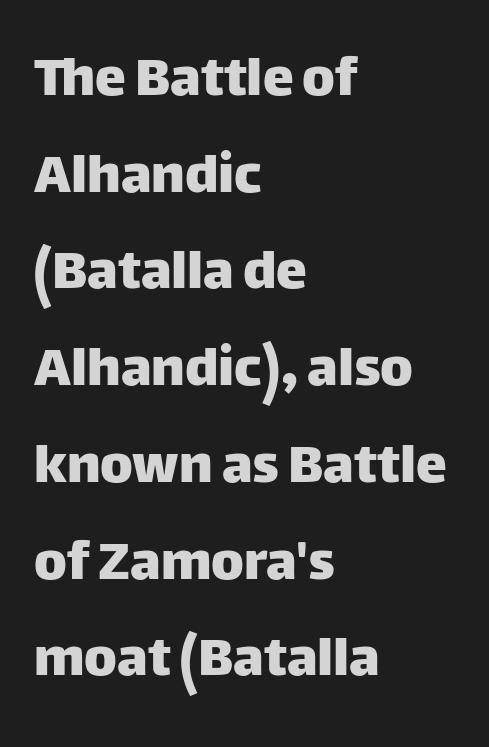
Observe the absence of serifs on each vertical stroke in this sample. Bare-footed words on every line. The typesetter chose a ragged-right arrangement here. Do the letters lean? They stand straight. These lines sit exactly where default settings would place them.
